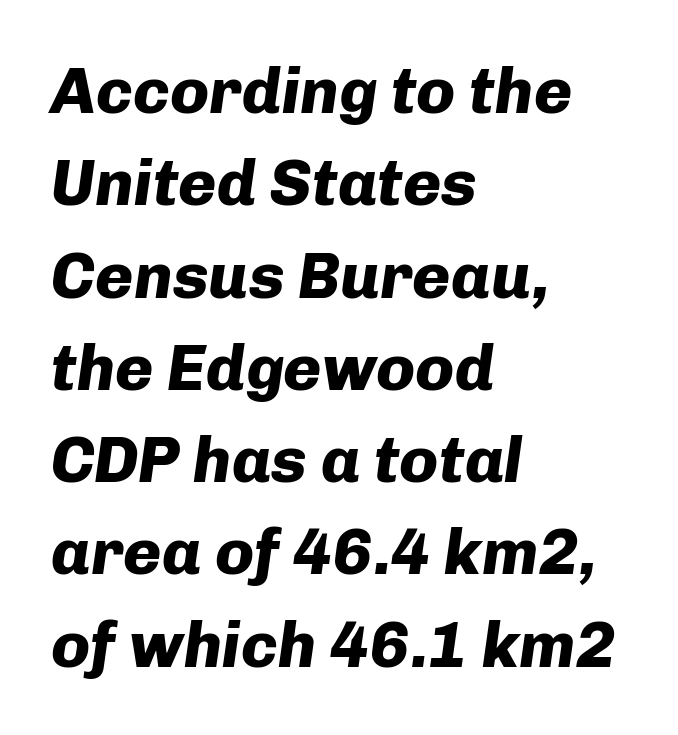
The image shows 65 px heavy type, italic (leaning right); set left-aligned, normal line spacing (1.42x), normal letter spacing, not underlined; low stroke contrast and a medium x-height.
